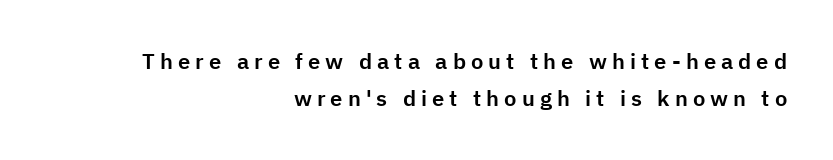
Q: Is the text italic (slanted)? A: No, it is upright.
Q: Is the text underlined? A: No.
Q: How is the paragraph aligned? A: Right-aligned.
Q: Is the spacing between letters normal or unusually wide? A: Unusually wide.
Q: Is the spacing between lines tight, normal or loose? A: Normal.
